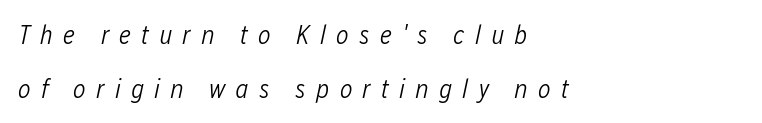
The image shows 27 px text type, italic (leaning right); set left-aligned, loose line spacing (1.99x), unusually wide letter spacing (+0.37 em), not underlined.
